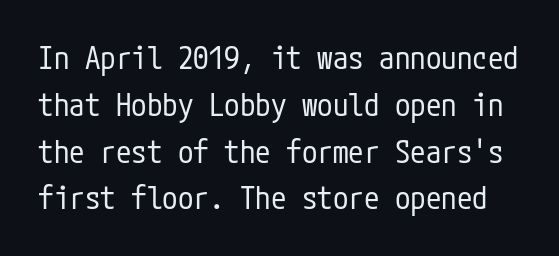
The passage shown has conventional tracking throughout. Heft: none added — not bold. The space beneath each line is pristine and unruled. In terms of posture, this sample is upright. Grotesque or geometric, the face here clearly has no serifs. If you measured baseline to baseline, you'd find a middling distance.
